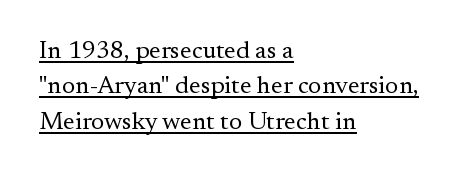
Q: Is the text bold? A: No.
Q: Is the text italic (slanted)? A: No, it is upright.
Q: Is the text underlined? A: Yes.
Q: How is the paragraph aligned? A: Left-aligned.
Q: Is the spacing between letters normal or unusually wide? A: Normal.
Q: Is the spacing between lines tight, normal or loose? A: Normal.
